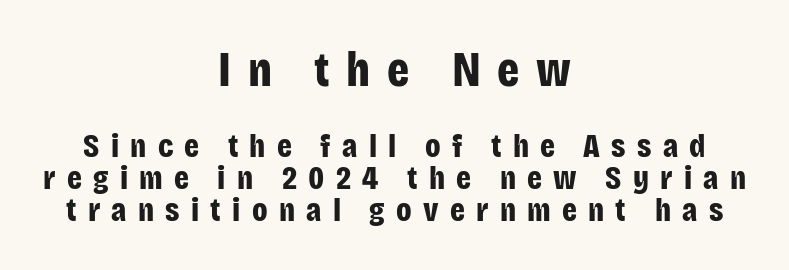
Q: Is the text bold? A: Yes.
Q: Is the text italic (slanted)? A: No, it is upright.
Q: Is the typeface a serif or a sans-serif typeface? A: Sans-serif.
Q: Is the text underlined? A: No.
Q: How is the paragraph aligned? A: Centered.
Q: Is the spacing between letters normal or unusually wide? A: Unusually wide.
Q: Is the spacing between lines tight, normal or loose? A: Tight.
Q: Which block of text is set in a larger size, the first (top) or the second (bottom)? A: The first (top) one.
Q: Width (condensed, normal, or wide)? A: Condensed.
Q: Stroke contrast? A: Low.
Q: x-height? A: Large.
Q: Monospaced? A: No.
